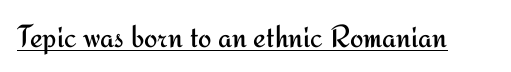
{"serif": "no", "italic": "no", "bold": "no", "weight": "regular", "width": "normal", "stroke_contrast": "medium", "x_height": "small", "monospaced": "no", "underline": "yes", "letter_spacing": "normal", "letter_spacing_em": 0.0, "glyph_px": 32}
